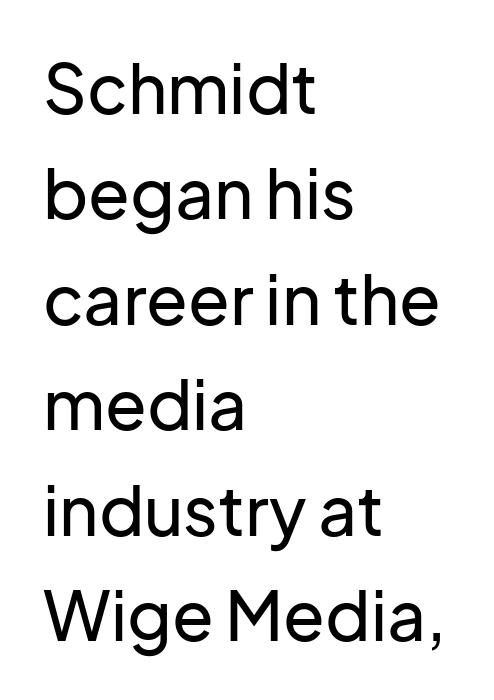
The image shows 68 px sans-serif type, upright; set left-aligned, normal line spacing (1.55x), normal letter spacing, not underlined; low stroke contrast and a medium x-height.
